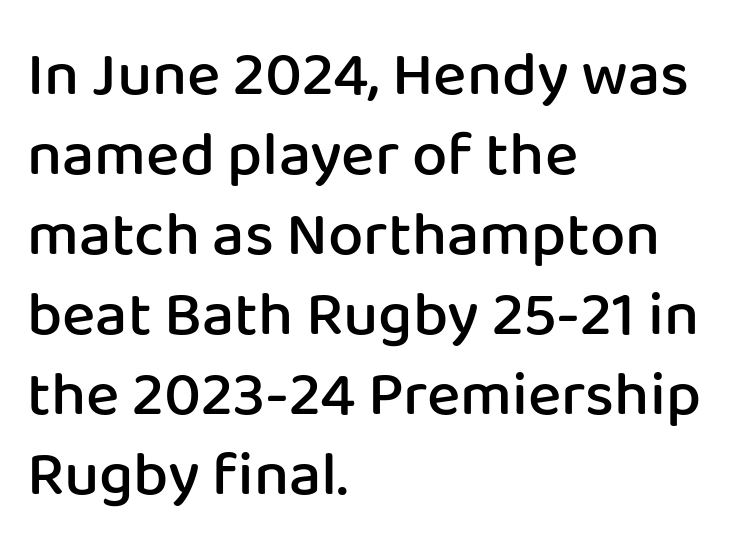
{"serif": "no", "italic": "no", "bold": "semi", "weight": "semibold", "width": "normal", "stroke_contrast": "low", "x_height": "medium", "monospaced": "no", "underline": "no", "align": "left", "line_spacing": "normal", "line_spacing_ratio": 1.27, "letter_spacing": "normal", "letter_spacing_em": 0.0, "glyph_px": 63}
